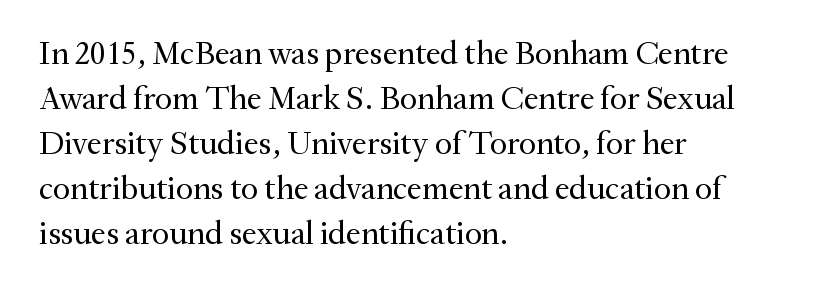
The image shows 33 px regular-weight serif type, upright; set left-aligned, normal line spacing (1.36x), normal letter spacing, not underlined; medium stroke contrast and a small x-height.
